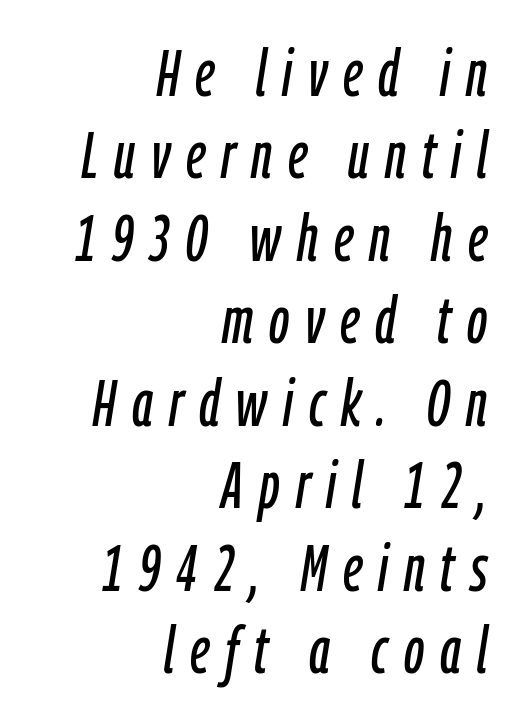
The vertical gap from one line to the next is medium. These lines were composed using italics. This rendering features lettering with no underline. How are the letters spaced? Widely, with obvious added tracking. Think of a printed novel: that variable character pitch is what you see here.
